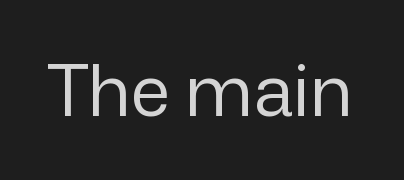
{"serif": "no", "italic": "no", "bold": "no", "weight": "regular", "width": "normal", "stroke_contrast": "low", "x_height": "medium", "monospaced": "no", "underline": "no", "letter_spacing": "normal", "letter_spacing_em": 0.0, "glyph_px": 71}
